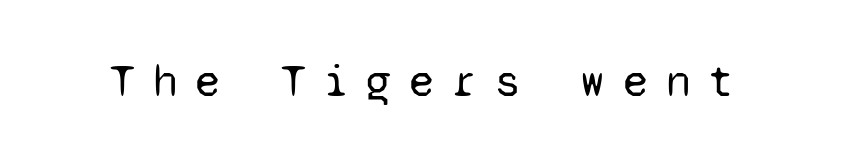
The image shows 45 px regular-weight sans-serif type, upright, monospaced; set unusually wide letter spacing (+0.4 em), not underlined; low stroke contrast and a medium x-height.
